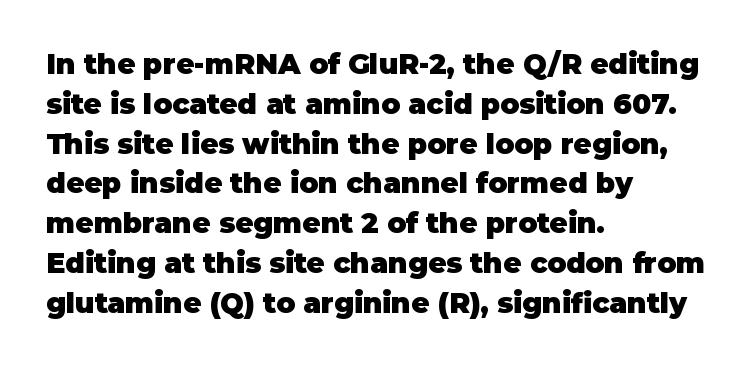
Q: Is the text bold? A: Yes.
Q: Is the text italic (slanted)? A: No, it is upright.
Q: Is the typeface a serif or a sans-serif typeface? A: Sans-serif.
Q: Is the text underlined? A: No.
Q: How is the paragraph aligned? A: Left-aligned.
Q: Is the spacing between letters normal or unusually wide? A: Normal.
Q: Is the spacing between lines tight, normal or loose? A: Normal.
Q: Width (condensed, normal, or wide)? A: Normal.
Q: Stroke contrast? A: Low.
Q: x-height? A: Large.
Q: Monospaced? A: No.
